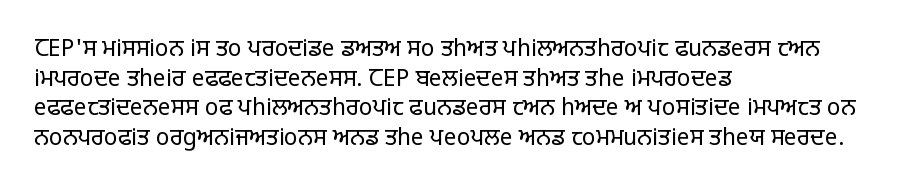
The lines sit at an ordinary, default distance from one another. The rag falls on the right side of this text block. The characters are drawn with everyday or finer stroke widths. Descender tails drop into unmarked territory.
